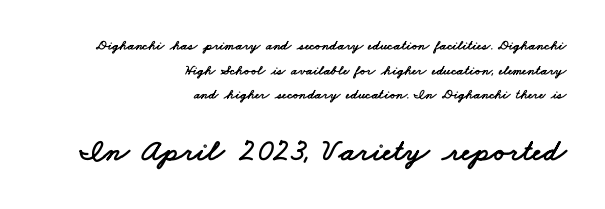
The passage is arranged like a letterhead date or caption credit — flush right. Top chunk: small. Bottom chunk: large. Descenders hang freely into open space. Nothing unusual about the tracking: characters are spaced as the font intends.
